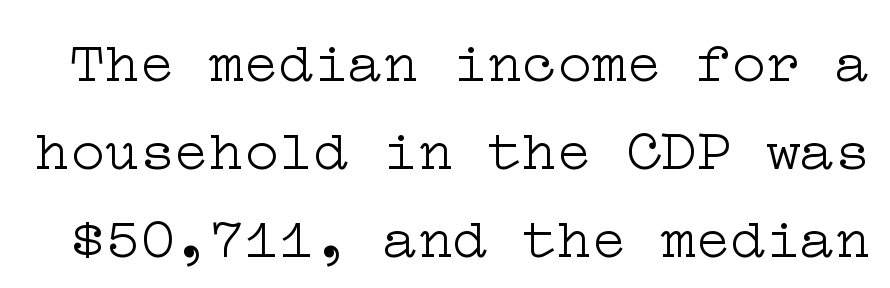
The passage shown stacks its lines at a standard gap. Small tapered or slab feet sit at the stroke ends, so this counts as serif. Stems and bowls with no extra thickness — not bold. Designer's note — italics off, roman on. Tracking here is standard; glyphs follow each other at the usual distance. Type without underlining.
